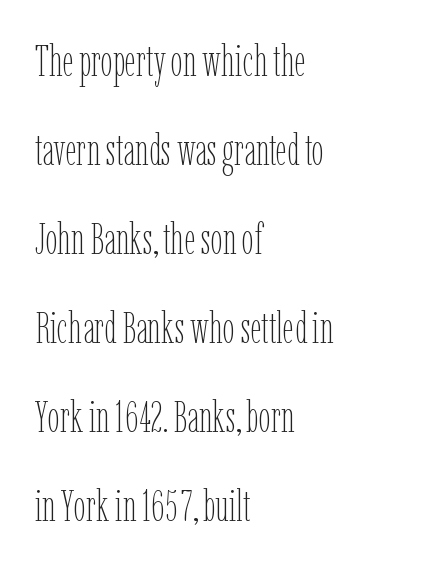
Teacher's note: observe the even left margin — that is flush-left alignment. Here the glyphs are tracked normally, forming tight word shapes. Posture: vertical. The words here are not underlined.
